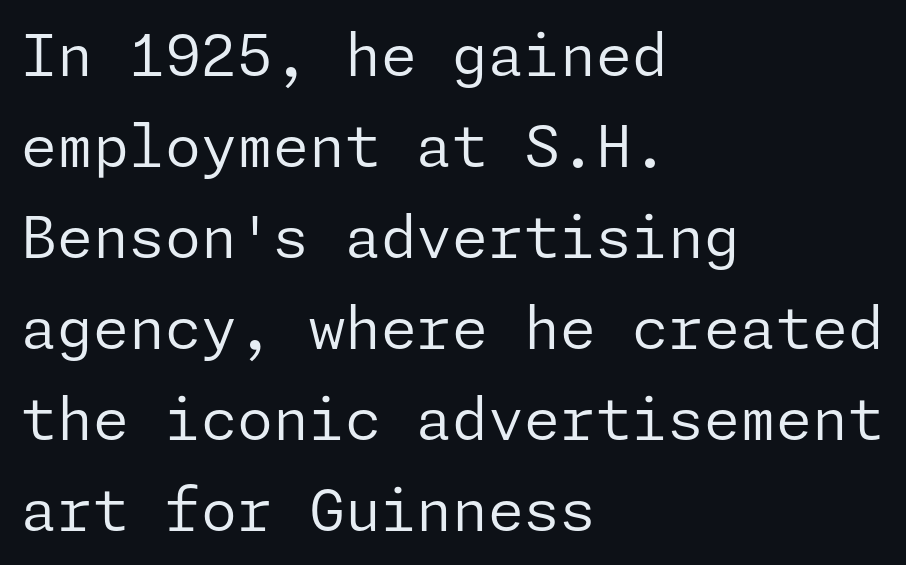
Regarding leading, the lines here are spaced in the standard way. Glyph-to-glyph distance matches everyday printed text. Underline: absent. Visually the block forms a straight wall on the left and a jagged coastline on the right. In terms of letterform style, serifs are entirely absent. The letterforms sit at book weight or below.
